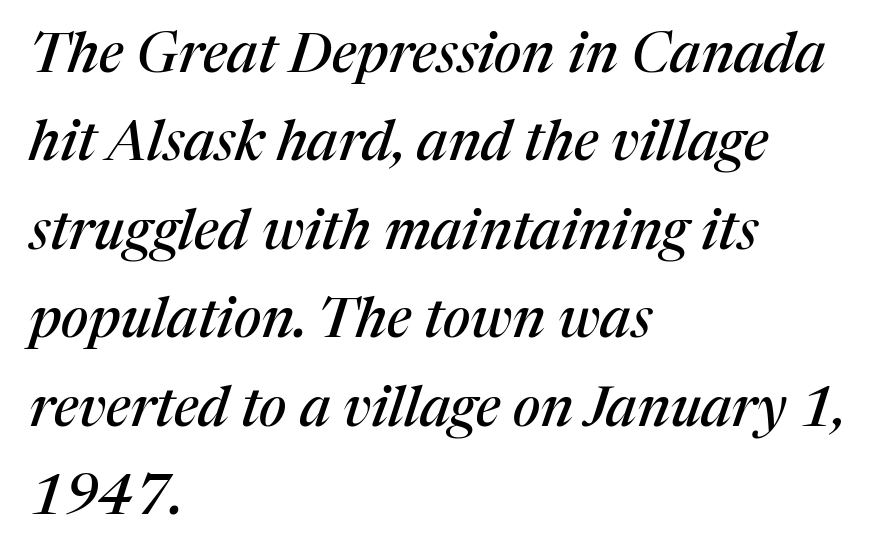
The image shows 56 px serif type, italic (leaning right); set left-aligned, normal line spacing (1.58x), normal letter spacing, not underlined; medium stroke contrast and a medium x-height.
